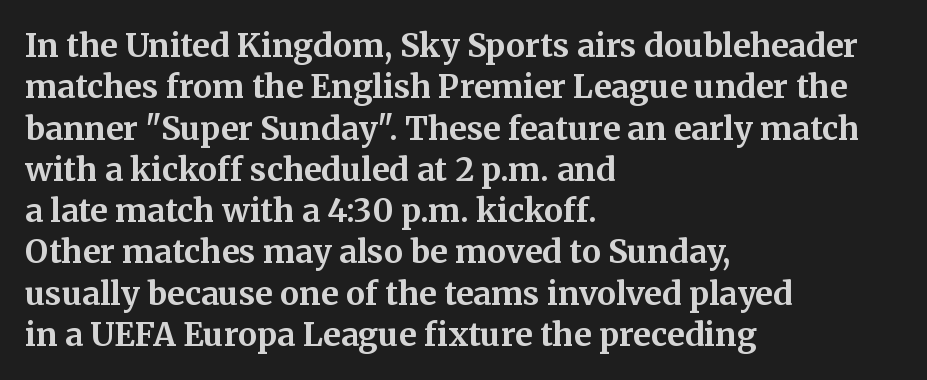
The image shows 32 px bold serif type, upright; set left-aligned, normal line spacing (1.29x), normal letter spacing, not underlined; medium stroke contrast and a medium x-height.
